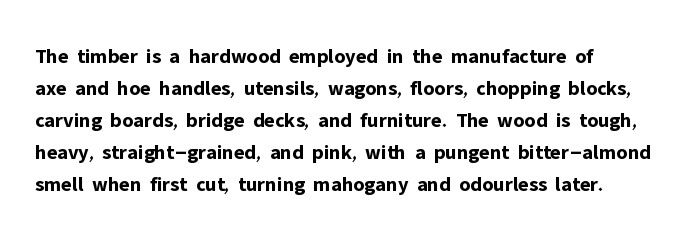
The type sits square on the baseline with zero lean. Summary of weight: heavy, a full bold. Interline gaps are of average width in this sample. The type is set solid horizontally, with unmodified tracking. Underline: absent.
